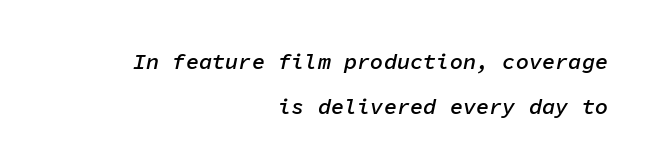
Q: Is the text bold? A: Semi-bold.
Q: Is the text italic (slanted)? A: Yes, it leans right by about 11 degrees.
Q: Is the text underlined? A: No.
Q: How is the paragraph aligned? A: Right-aligned.
Q: Is the spacing between letters normal or unusually wide? A: Normal.
Q: Is the spacing between lines tight, normal or loose? A: Loose.
